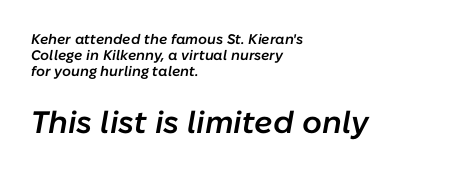
Q: Is the text bold? A: Semi-bold.
Q: Is the text italic (slanted)? A: Yes, it leans right by about 10 degrees.
Q: Is the text underlined? A: No.
Q: How is the paragraph aligned? A: Left-aligned.
Q: Is the spacing between letters normal or unusually wide? A: Normal.
Q: Which block of text is set in a larger size, the first (top) or the second (bottom)? A: The second (bottom) one.
Q: Width (condensed, normal, or wide)? A: Normal.
Q: Stroke contrast? A: Low.
Q: x-height? A: Medium.
Q: Monospaced? A: No.
